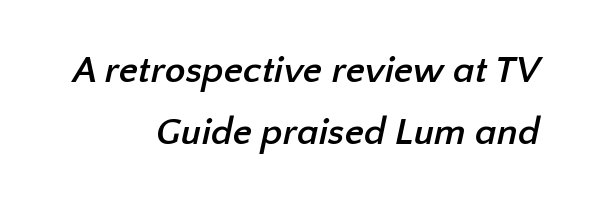
Here the glyphs are tracked normally, forming tight word shapes. Notice how the passage keeps a crisp vertical edge on the right only. A typesetter would call this leading conventional body-copy spacing. No word sits above an underline. Note the varied advance widths — an 'i' is clearly narrower than an 'm'.
